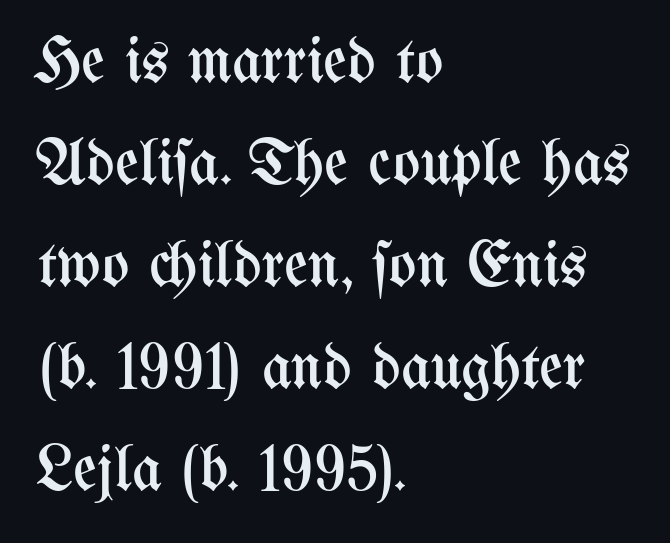
The image shows 65 px regular-weight, condensed type, upright; set left-aligned, normal line spacing (1.57x), normal letter spacing, not underlined; medium stroke contrast and a medium x-height.
